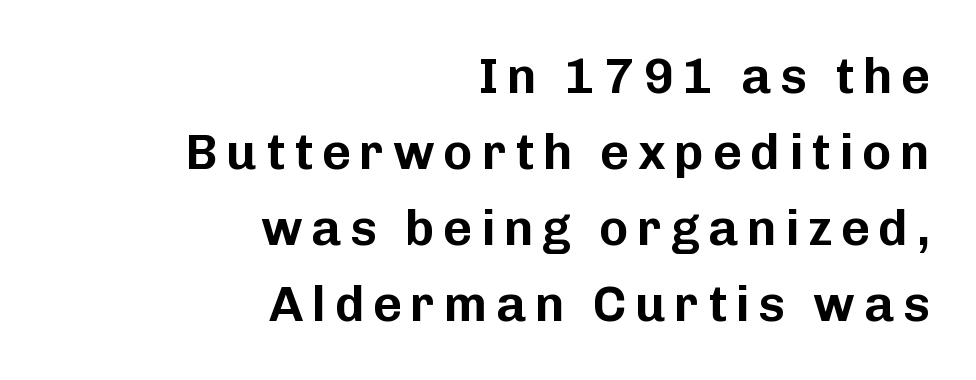
Q: Is the text italic (slanted)? A: No, it is upright.
Q: Is the typeface a serif or a sans-serif typeface? A: Sans-serif.
Q: Is the text underlined? A: No.
Q: How is the paragraph aligned? A: Right-aligned.
Q: Is the spacing between lines tight, normal or loose? A: Normal.
Q: Width (condensed, normal, or wide)? A: Normal.
Q: Stroke contrast? A: Low.
Q: x-height? A: Medium.
Q: Monospaced? A: No.
